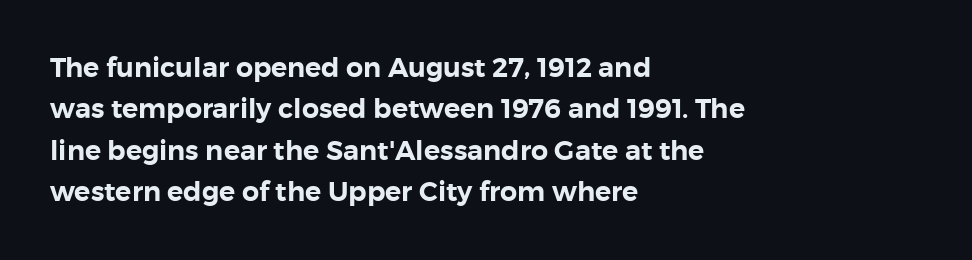
Successive baselines arrive at the customary interval. Short and long lines alike share a common starting point at left. Italic: no, the glyphs are upright roman. Short note: letters normally spaced. Quick note: underline off.
